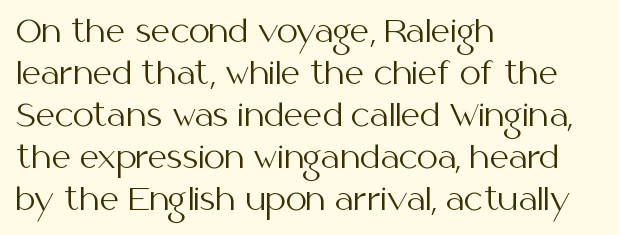
The image shows 30 px regular-weight sans-serif type, upright; set left-aligned, normal line spacing (1.4x), normal letter spacing, not underlined; medium stroke contrast and a medium x-height.
